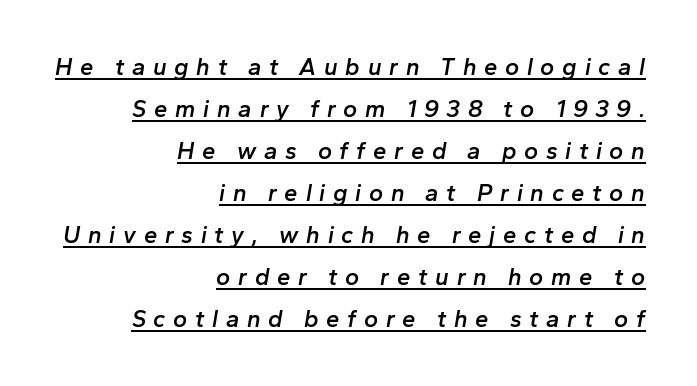
{"italic": "yes", "lean": "right", "slant_degrees": 10, "bold": "semi", "underline": "yes", "align": "right", "line_spacing_ratio": 1.75, "letter_spacing": "wide", "letter_spacing_em": 0.32, "glyph_px": 24}
